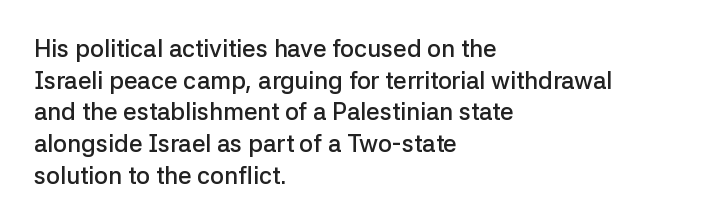
{"italic": "no", "bold": "semi", "underline": "no", "align": "left", "line_spacing": "normal", "line_spacing_ratio": 1.32, "letter_spacing": "normal", "letter_spacing_em": 0.0, "glyph_px": 24}
